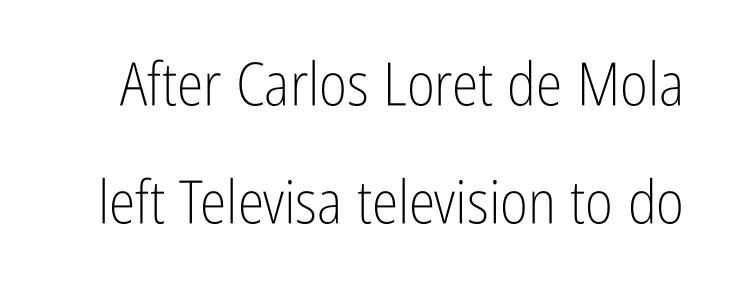
The image shows 60 px light, condensed sans-serif type, upright; set loose line spacing (1.96x), normal letter spacing, not underlined; low stroke contrast and a medium x-height.
